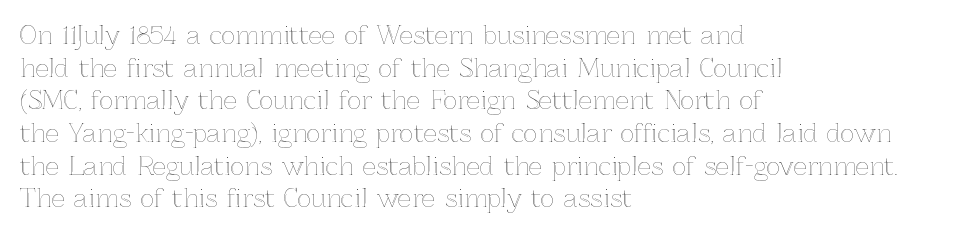
The vertical gap from one line to the next is medium. The rendering keeps characters at their native spacing. The axis of the letterforms is exactly vertical. Bare-footed words on every line. In CSS terms this would be text-align: left.
